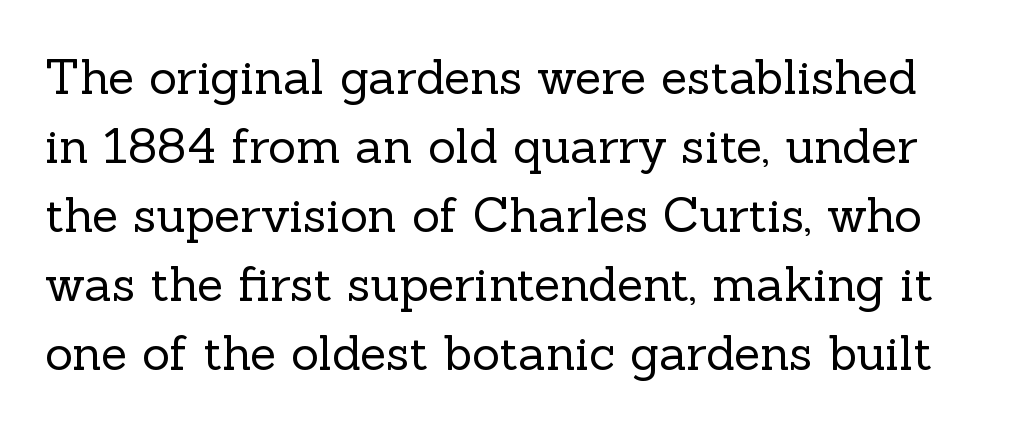
Unlike a clean sans, this face finishes its strokes with serifs. Summary of weight: not heavy and not bold. Every stem runs plumb, perpendicular to the baseline. The passage shown is typed in a proportional face where columns would drift. The space beneath each line is pristine and unruled. The letterforms sit shoulder to shoulder at normal distance.
